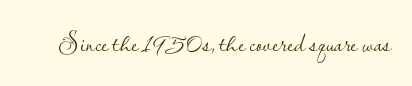
The image shows 27 px text type; set normal letter spacing, not underlined.
